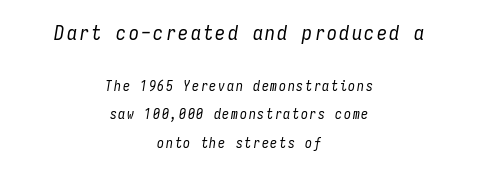
{"italic": "yes", "lean": "right", "slant_degrees": 9, "bold": "no", "underline": "no", "align": "center", "line_spacing": "loose", "line_spacing_ratio": 2.04, "larger_block": "first", "size_ratio": 1.43, "glyph_px": 20}
